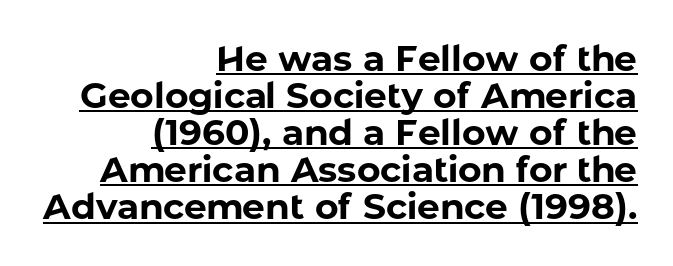
{"serif": "no", "italic": "no", "bold": "yes", "weight": "bold", "width": "normal", "stroke_contrast": "low", "x_height": "medium", "monospaced": "no", "underline": "yes", "align": "right", "line_spacing": "tight", "line_spacing_ratio": 1.03, "letter_spacing": "normal", "letter_spacing_em": 0.0, "glyph_px": 36}
